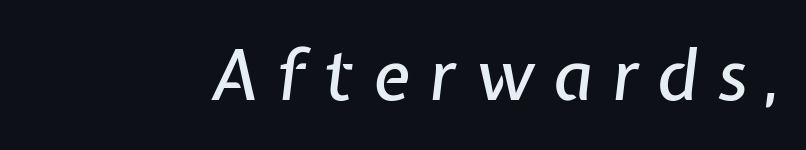
{"italic": "yes", "lean": "right", "slant_degrees": 7, "width": "normal", "stroke_contrast": "low", "x_height": "medium", "monospaced": "no", "underline": "no", "letter_spacing": "wide", "letter_spacing_em": 0.27, "glyph_px": 69}
